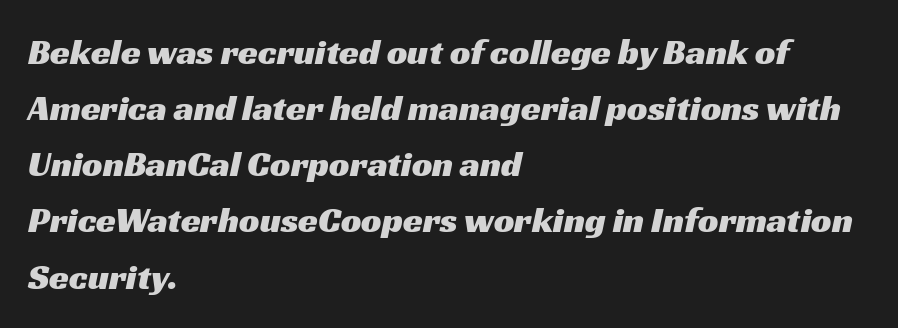
{"serif": "no", "width": "wide", "stroke_contrast": "medium", "x_height": "medium", "monospaced": "no", "underline": "no", "align": "left", "line_spacing": "normal", "line_spacing_ratio": 1.56, "letter_spacing": "normal", "letter_spacing_em": 0.0, "glyph_px": 36}
